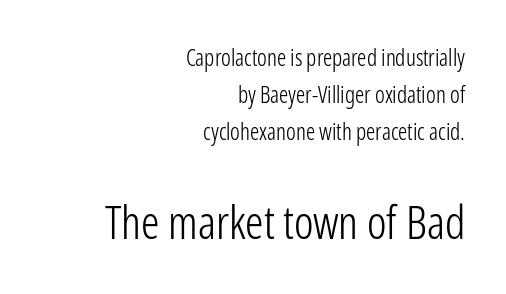
{"serif": "no", "italic": "no", "bold": "no", "weight": "light", "width": "condensed", "stroke_contrast": "low", "x_height": "medium", "monospaced": "no", "underline": "no", "align": "right", "line_spacing": "normal", "line_spacing_ratio": 1.61, "letter_spacing": "normal", "letter_spacing_em": 0.0, "larger_block": "second", "size_ratio": 2.0, "glyph_px": 46}
